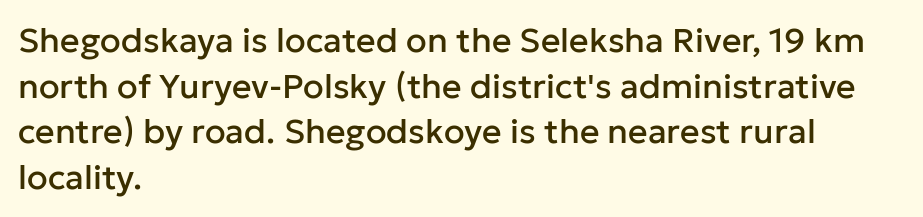
{"serif": "no", "italic": "no", "width": "normal", "stroke_contrast": "low", "x_height": "medium", "monospaced": "no", "underline": "no", "align": "left", "line_spacing": "normal", "line_spacing_ratio": 1.34, "letter_spacing": "normal", "letter_spacing_em": 0.0, "glyph_px": 34}
